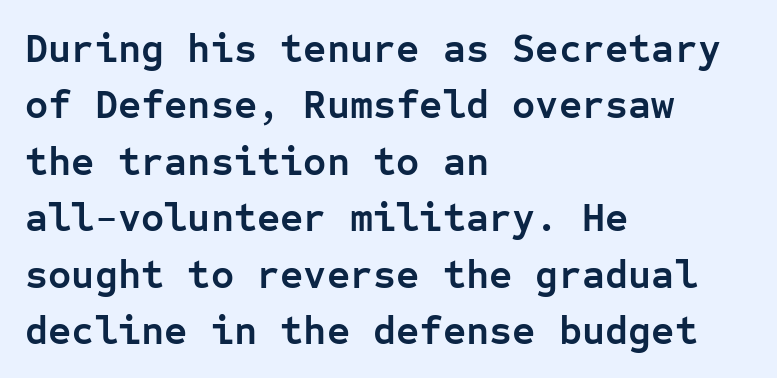
Each letter, wide or thin by design, is forced into the same width here. As a designer I'd log this as weight 700, bold. The rendering anchors every line to the left-hand side. Interline gaps are of average width in this sample. Unlike italic type, these characters show no tilt at all. The glyphs are unaccompanied by any horizontal stroke below them.
